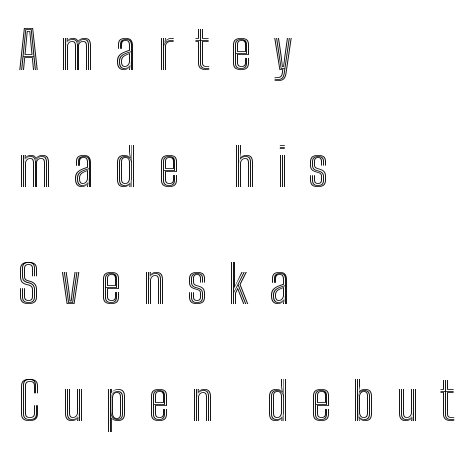
{"italic": "no", "width": "condensed", "x_height": "medium", "monospaced": "no", "underline": "no", "align": "left", "line_spacing": "loose", "line_spacing_ratio": 2.25, "letter_spacing": "wide", "letter_spacing_em": 0.41, "glyph_px": 52}
